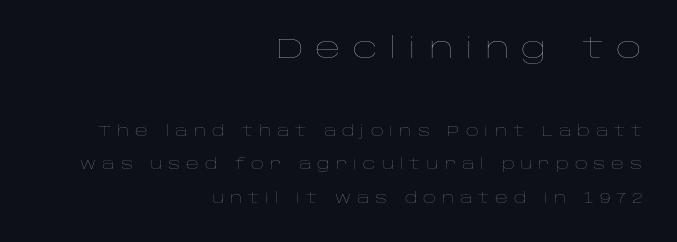
Q: Is the text bold? A: No.
Q: Is the text italic (slanted)? A: No, it is upright.
Q: Is the text underlined? A: No.
Q: How is the paragraph aligned? A: Right-aligned.
Q: Is the spacing between letters normal or unusually wide? A: Unusually wide.
Q: Is the spacing between lines tight, normal or loose? A: Loose.
Q: Which block of text is set in a larger size, the first (top) or the second (bottom)? A: The first (top) one.
Q: Width (condensed, normal, or wide)? A: Wide.
Q: Stroke contrast? A: Low.
Q: x-height? A: Large.
Q: Monospaced? A: No.
